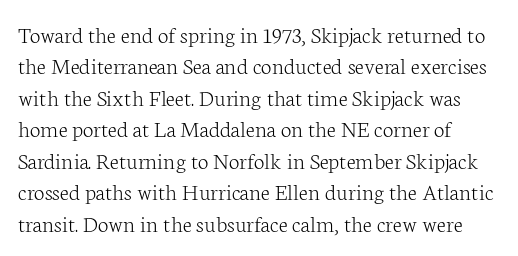
What stands out about the letter spacing? Nothing — it is the standard amount. Unmarked baselines from the first word to the last. The rendering anchors every line to the left-hand side. Regarding leading, the lines here are spaced in the standard way. Compared with a typical body face, this is equally light or lighter still. In terms of posture, this sample is upright.
